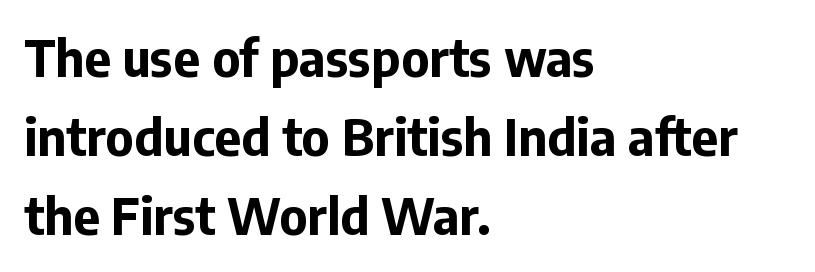
{"serif": "no", "italic": "no", "bold": "yes", "weight": "bold", "width": "normal", "stroke_contrast": "low", "x_height": "medium", "monospaced": "no", "underline": "no", "align": "left", "line_spacing": "normal", "line_spacing_ratio": 1.55, "letter_spacing": "normal", "letter_spacing_em": 0.0, "glyph_px": 51}
